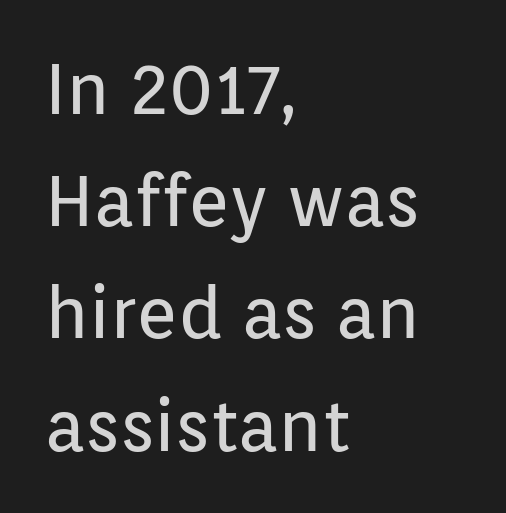
{"serif": "no", "italic": "no", "bold": "no", "weight": "regular", "width": "normal", "stroke_contrast": "low", "x_height": "medium", "monospaced": "no", "underline": "no", "align": "left", "line_spacing": "normal", "line_spacing_ratio": 1.58, "letter_spacing": "normal", "letter_spacing_em": 0.0, "glyph_px": 71}
